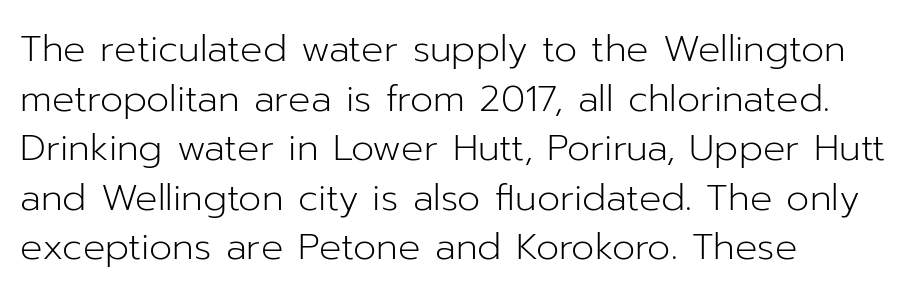
The image shows 37 px light sans-serif type, upright; set left-aligned, normal line spacing (1.34x), normal letter spacing, not underlined; low stroke contrast and a medium x-height.
